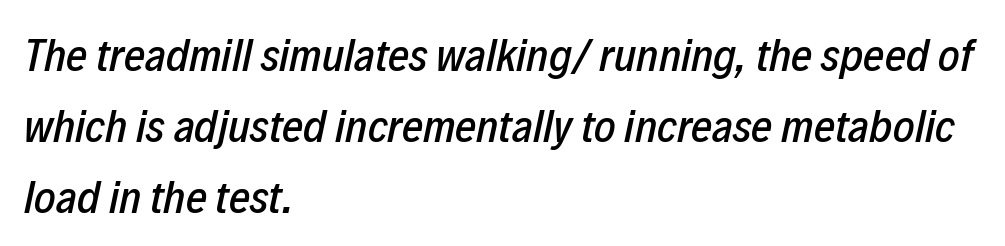
The image shows 46 px condensed type, italic (leaning right); set left-aligned, normal line spacing (1.54x), normal letter spacing, not underlined; low stroke contrast and a medium x-height.
